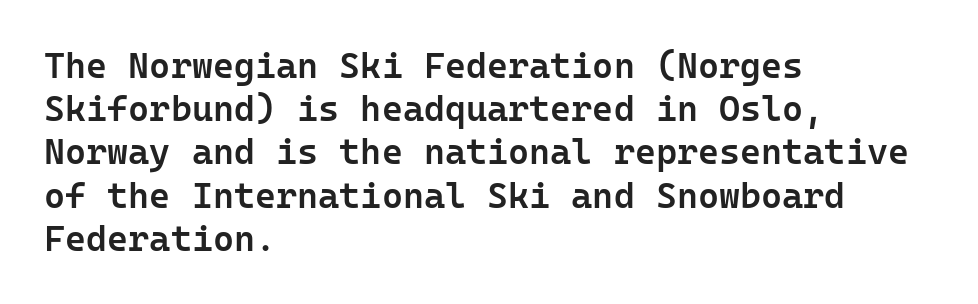
Q: Is the text bold? A: Semi-bold.
Q: Is the text italic (slanted)? A: No, it is upright.
Q: Is the typeface a serif or a sans-serif typeface? A: Sans-serif.
Q: Is the text underlined? A: No.
Q: How is the paragraph aligned? A: Left-aligned.
Q: Is the spacing between letters normal or unusually wide? A: Normal.
Q: Width (condensed, normal, or wide)? A: Normal.
Q: Stroke contrast? A: Low.
Q: x-height? A: Medium.
Q: Monospaced? A: Yes.
